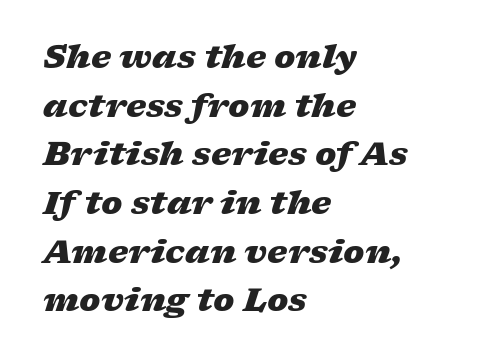
{"italic": "yes", "lean": "right", "slant_degrees": 17, "bold": "yes", "weight": "heavy", "width": "wide", "stroke_contrast": "low", "x_height": "medium", "monospaced": "no", "underline": "no", "align": "left", "line_spacing": "normal", "line_spacing_ratio": 1.52, "letter_spacing": "normal", "letter_spacing_em": 0.0, "glyph_px": 32}
